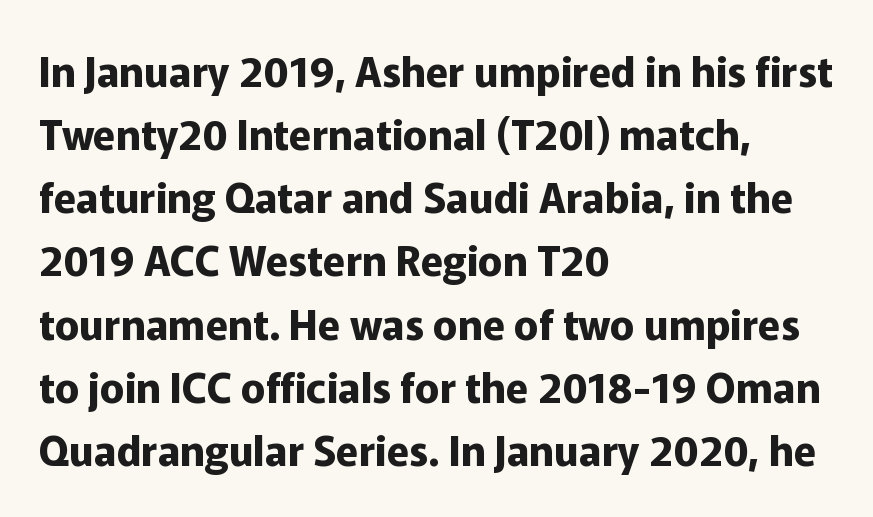
The zone under the glyphs is completely vacant. Baseline-to-baseline distance is the conventional proportion of letter height. The face used here is a sans, in the tradition of grotesques and geometrics. Compared with an ordinary text face, these strokes are far heavier — a full bold. The face used here is proportionally spaced, like ordinary book or web type.
